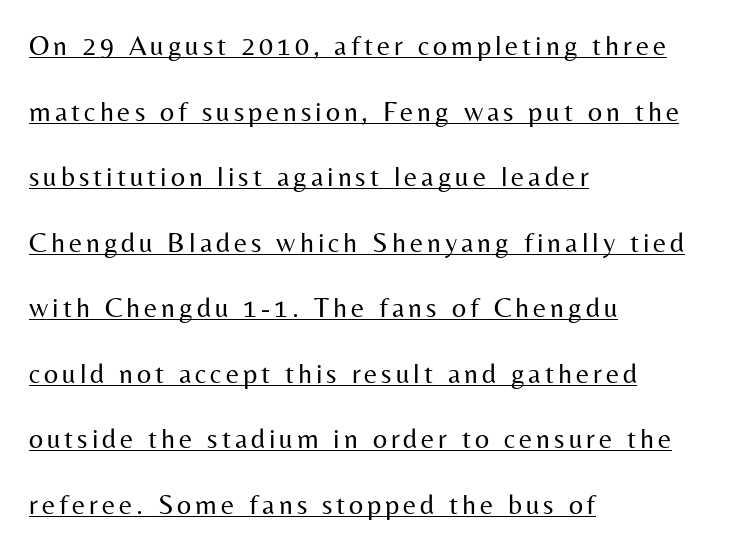
The image shows 28 px regular-weight sans-serif type, upright; set left-aligned, loose line spacing (2.34x), underlined; medium stroke contrast and a medium x-height.
